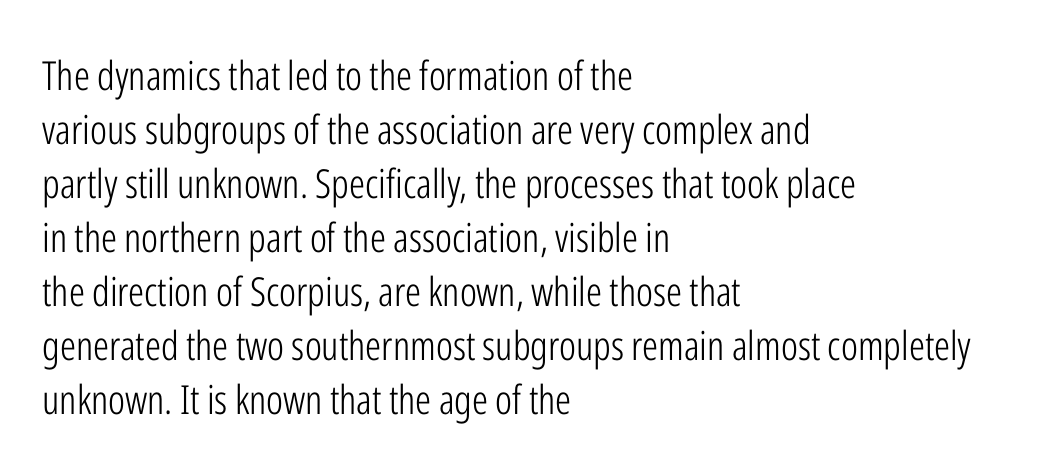
{"serif": "no", "italic": "no", "bold": "no", "weight": "light", "width": "condensed", "stroke_contrast": "low", "x_height": "medium", "monospaced": "no", "underline": "no", "align": "left", "line_spacing": "normal", "line_spacing_ratio": 1.35, "letter_spacing": "normal", "letter_spacing_em": 0.0, "glyph_px": 40}
